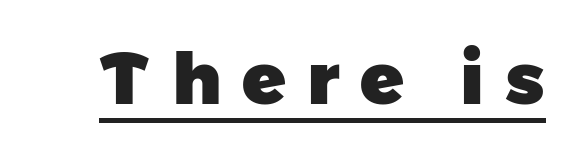
Q: Is the text bold? A: Yes.
Q: Is the typeface a serif or a sans-serif typeface? A: Sans-serif.
Q: Is the text underlined? A: Yes.
Q: Is the spacing between letters normal or unusually wide? A: Unusually wide.
Q: Width (condensed, normal, or wide)? A: Normal.
Q: Stroke contrast? A: Low.
Q: x-height? A: Medium.
Q: Monospaced? A: No.
